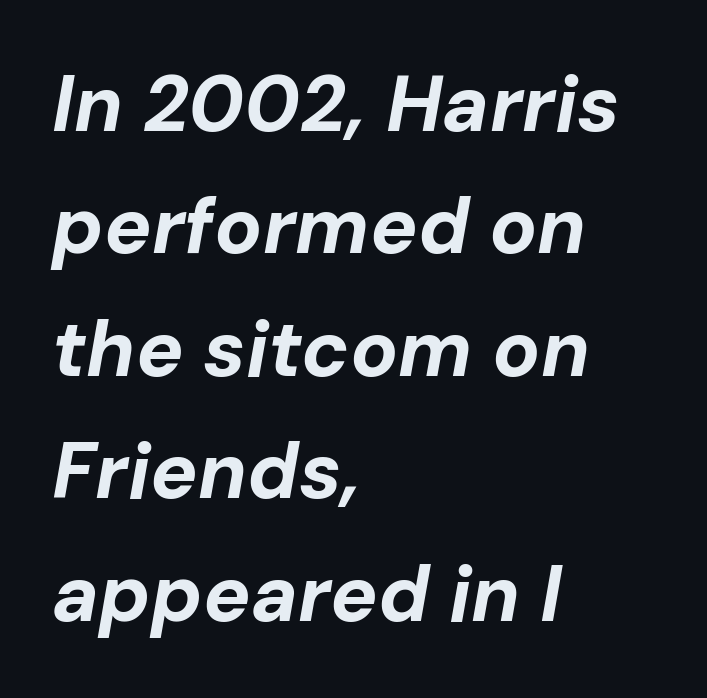
{"italic": "yes", "lean": "right", "slant_degrees": 10, "bold": "yes", "weight": "bold", "width": "normal", "stroke_contrast": "low", "x_height": "medium", "monospaced": "no", "underline": "no", "align": "left", "line_spacing": "normal", "line_spacing_ratio": 1.55, "letter_spacing": "normal", "letter_spacing_em": 0.0, "glyph_px": 79}
